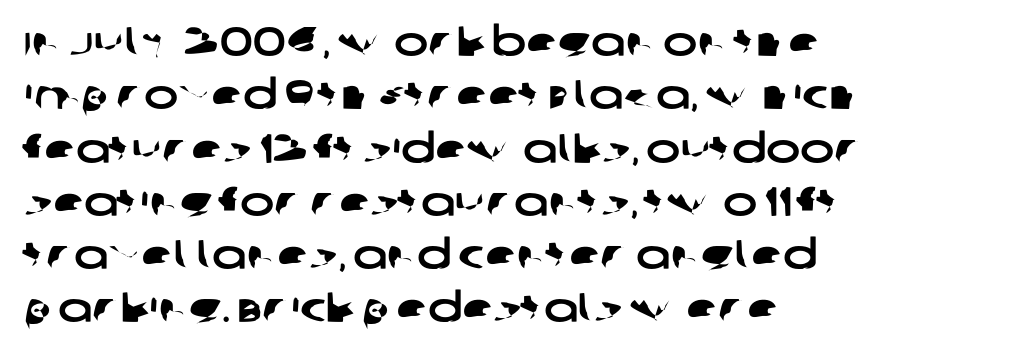
Q: Is the typeface a serif or a sans-serif typeface? A: Sans-serif.
Q: Is the text underlined? A: No.
Q: How is the paragraph aligned? A: Left-aligned.
Q: Is the spacing between letters normal or unusually wide? A: Normal.
Q: Is the spacing between lines tight, normal or loose? A: Normal.
Q: Width (condensed, normal, or wide)? A: Wide.
Q: Stroke contrast? A: Low.
Q: x-height? A: Large.
Q: Monospaced? A: No.
